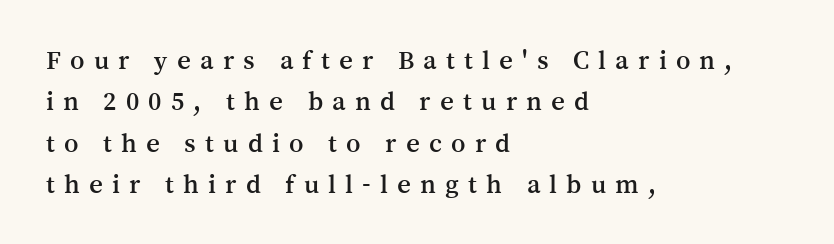
The image shows 27 px text type, upright; set left-aligned, normal line spacing (1.53x), unusually wide letter spacing (+0.34 em), not underlined.
